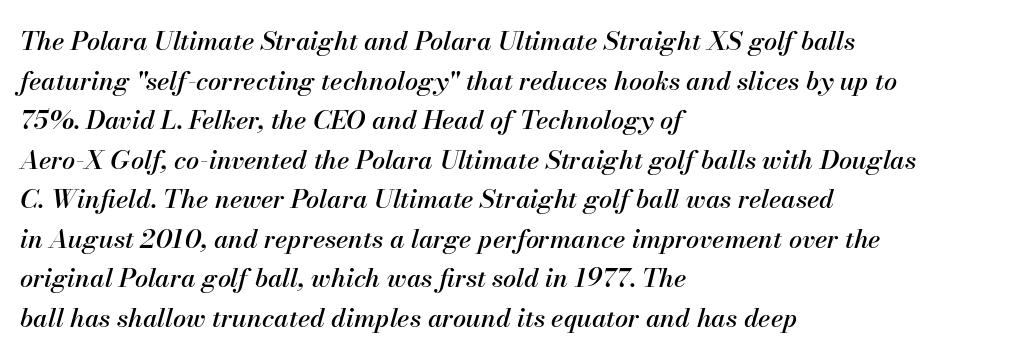
The image shows 26 px text type, italic (leaning right); set left-aligned, normal line spacing (1.52x), normal letter spacing, not underlined.
